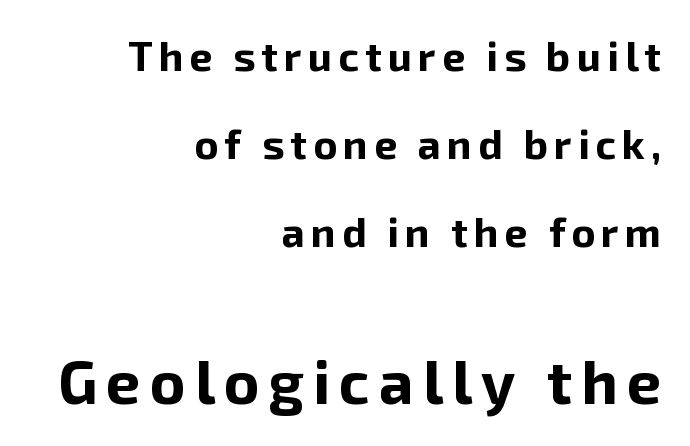
The image shows 61 px bold sans-serif type, upright; set right-aligned, loose line spacing (2.15x), not underlined; the second (bottom) block is 1.49x larger; low stroke contrast and a medium x-height.
